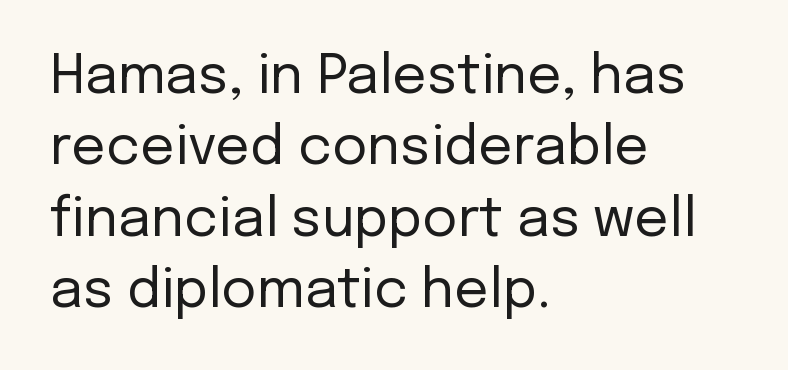
{"serif": "no", "italic": "no", "bold": "no", "weight": "regular", "width": "normal", "stroke_contrast": "low", "x_height": "medium", "monospaced": "no", "underline": "no", "align": "left", "line_spacing": "normal", "line_spacing_ratio": 1.32, "letter_spacing": "normal", "letter_spacing_em": 0.0, "glyph_px": 54}
